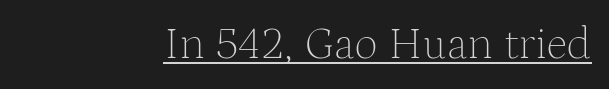
The image shows 46 px thin serif type, upright; set right-aligned, normal letter spacing, underlined; medium stroke contrast and a medium x-height.
